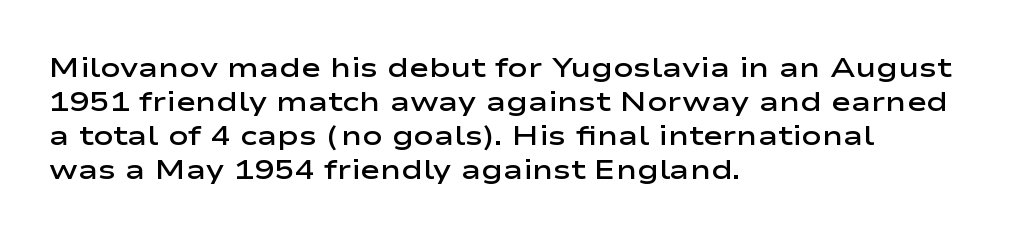
{"italic": "no", "bold": "semi", "underline": "no", "align": "left", "line_spacing": "normal", "line_spacing_ratio": 1.26, "letter_spacing": "normal", "letter_spacing_em": 0.0, "glyph_px": 27}
